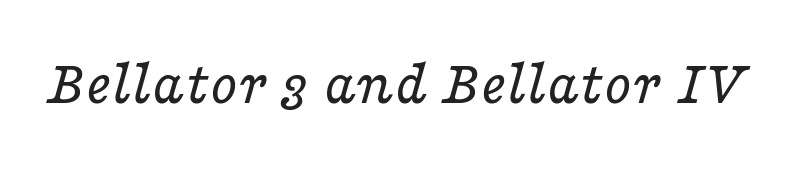
The image shows 64 px regular-weight, wide serif type, italic (leaning right); set normal letter spacing, not underlined; low stroke contrast and a medium x-height.
